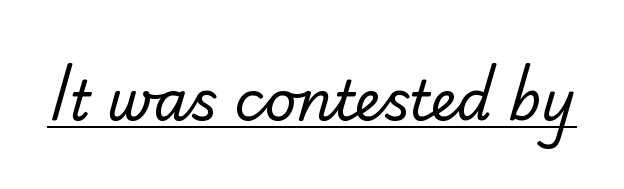
{"serif": "no", "bold": "no", "weight": "regular", "width": "normal", "stroke_contrast": "low", "x_height": "small", "monospaced": "no", "underline": "yes", "letter_spacing": "normal", "letter_spacing_em": 0.0, "glyph_px": 55}
